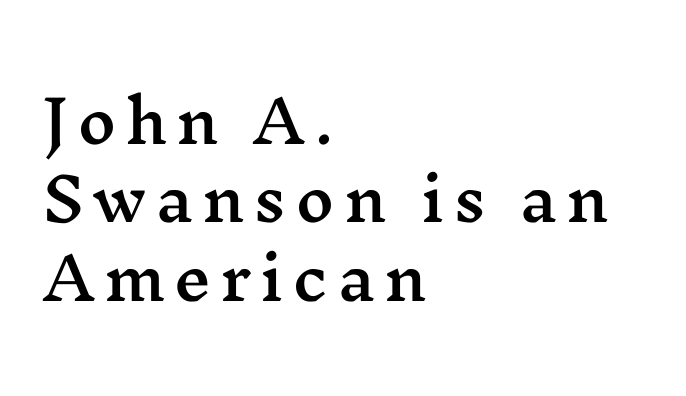
Rows of type keep a routine distance in the vertical direction. You could not count columns in this text — the font is proportionally spaced. Glance below the letters and you will spot only blank space. The lettering holds an erect, upright posture throughout. The glyphs in this specimen are seriffed.
